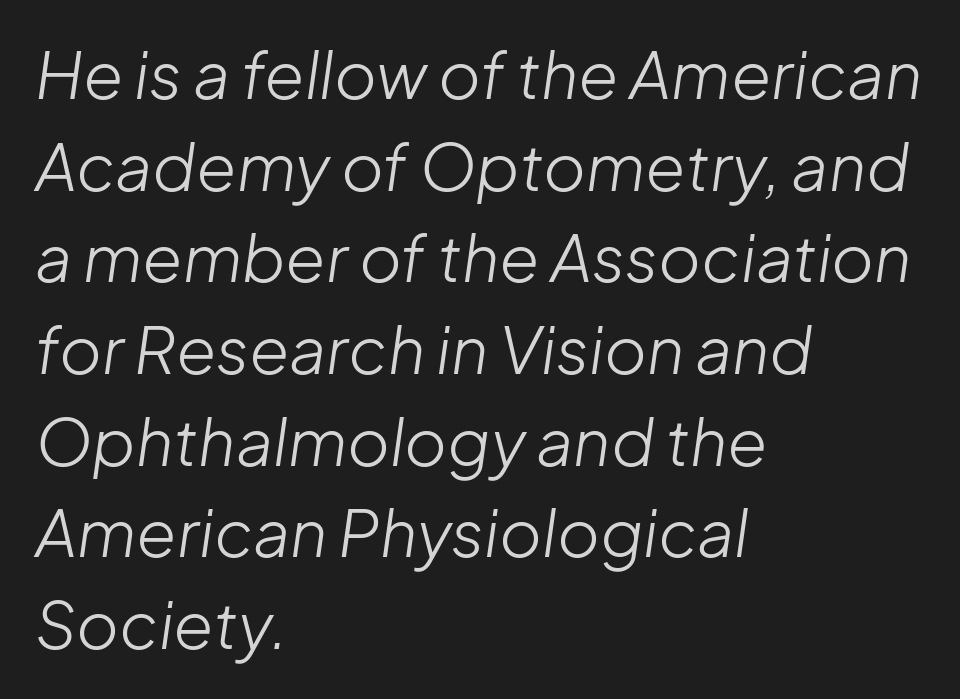
Glyph-to-glyph distance matches everyday printed text. No chunkiness to these letters — they're not bold. Leftover space on each line is placed entirely after the last word. Only glyphs here, with clear space below each row. Every character sits at an angle, as italics do.
